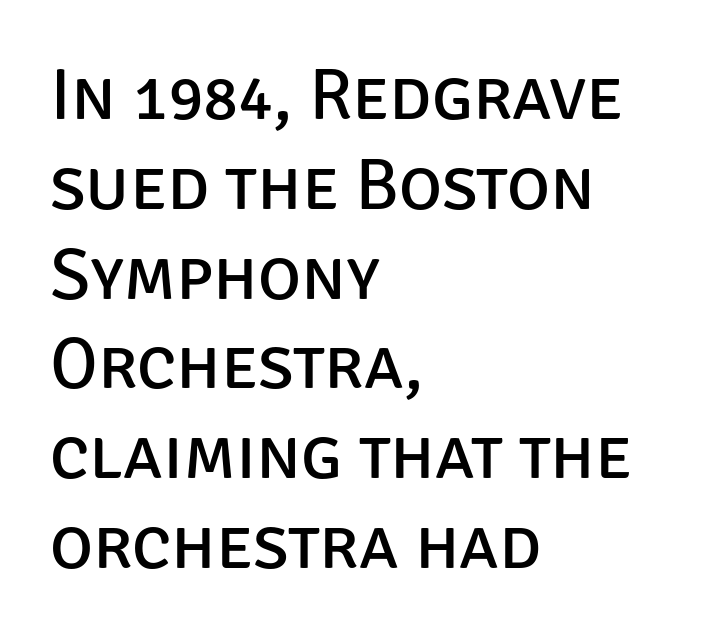
Q: Is the text bold? A: No.
Q: Is the text italic (slanted)? A: No, it is upright.
Q: Is the typeface a serif or a sans-serif typeface? A: Sans-serif.
Q: Is the text underlined? A: No.
Q: How is the paragraph aligned? A: Left-aligned.
Q: Is the spacing between letters normal or unusually wide? A: Normal.
Q: Width (condensed, normal, or wide)? A: Normal.
Q: Stroke contrast? A: Low.
Q: x-height? A: Large.
Q: Monospaced? A: No.
